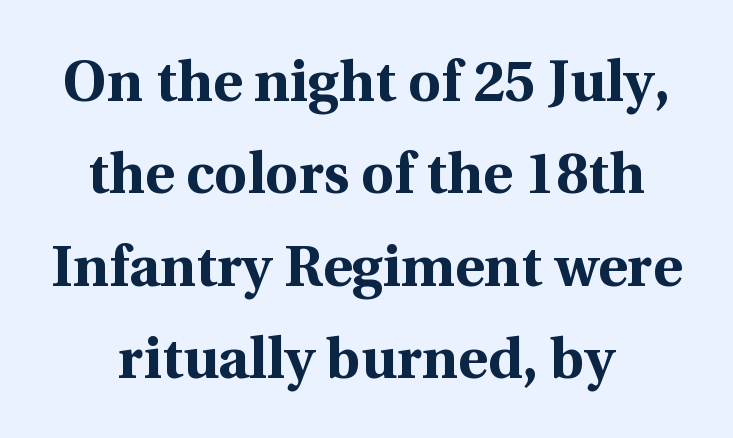
This sample uses a serif face. Nobody drew a line under any word here. Vertically, the passage feels balanced, rows spaced as you'd expect. Spacing verdict: proportional, widths tailored to each character. Chunky letters — that's bold for sure. Letter spacing: default.
